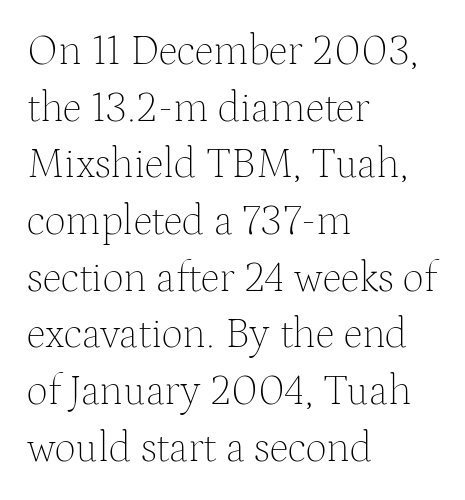
{"serif": "yes", "italic": "no", "bold": "no", "weight": "thin", "width": "normal", "stroke_contrast": "medium", "x_height": "medium", "monospaced": "no", "underline": "no", "align": "left", "line_spacing": "normal", "line_spacing_ratio": 1.35, "letter_spacing": "normal", "letter_spacing_em": 0.0, "glyph_px": 42}
